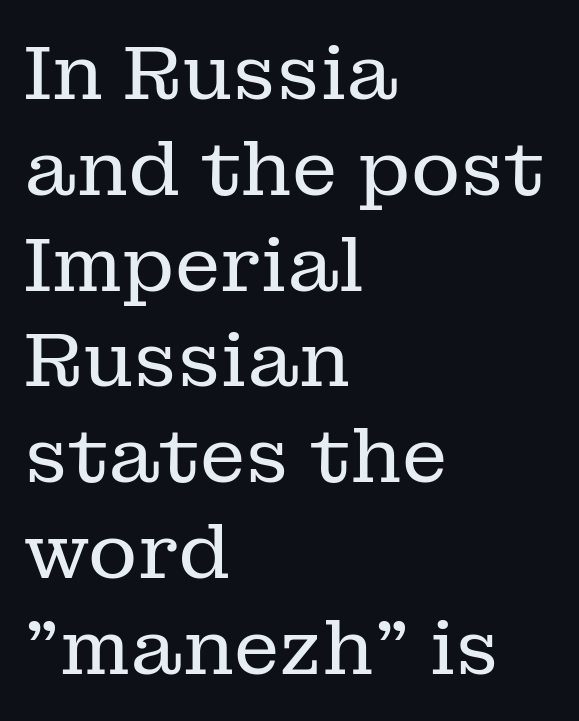
{"serif": "yes", "italic": "no", "bold": "no", "weight": "regular", "width": "normal", "stroke_contrast": "low", "x_height": "medium", "monospaced": "no", "underline": "no", "align": "left", "line_spacing": "normal", "line_spacing_ratio": 1.26, "letter_spacing": "normal", "letter_spacing_em": 0.0, "glyph_px": 76}
